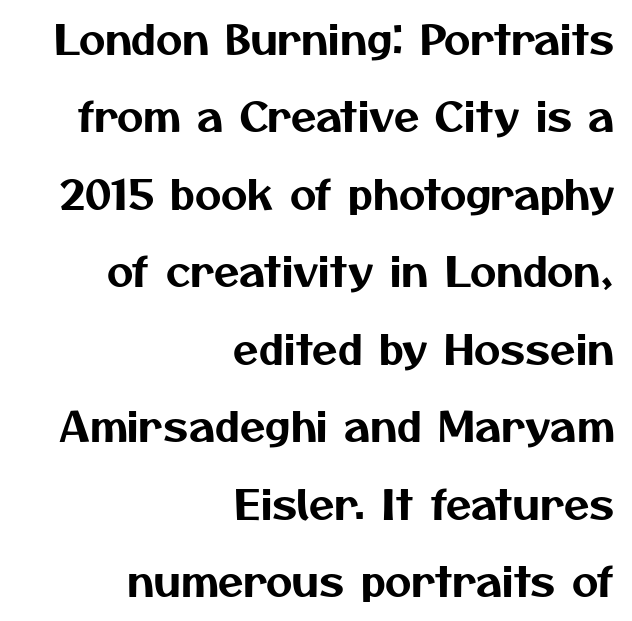
Q: Is the typeface a serif or a sans-serif typeface? A: Sans-serif.
Q: Is the text underlined? A: No.
Q: How is the paragraph aligned? A: Right-aligned.
Q: Is the spacing between letters normal or unusually wide? A: Normal.
Q: Width (condensed, normal, or wide)? A: Normal.
Q: Stroke contrast? A: Medium.
Q: x-height? A: Medium.
Q: Monospaced? A: No.
